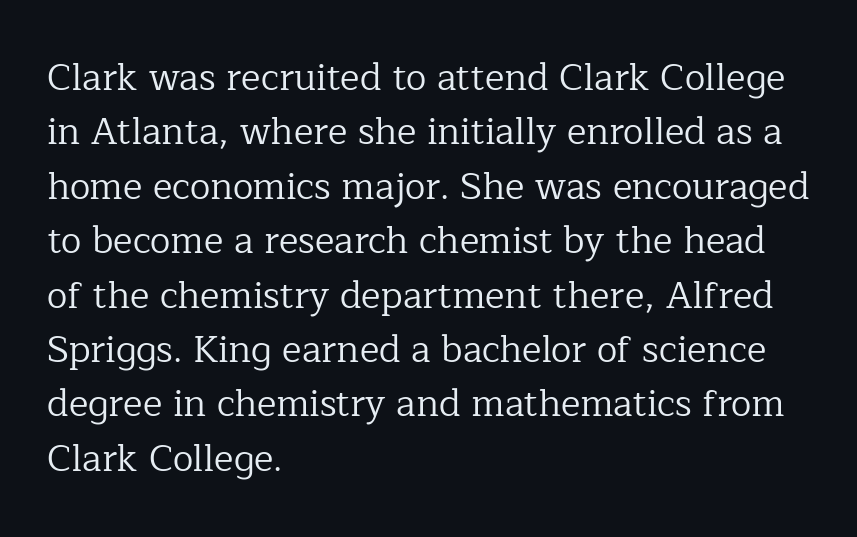
{"serif": "yes", "italic": "no", "bold": "no", "weight": "regular", "width": "normal", "stroke_contrast": "low", "x_height": "medium", "monospaced": "no", "underline": "no", "align": "left", "line_spacing": "normal", "line_spacing_ratio": 1.47, "letter_spacing": "normal", "letter_spacing_em": 0.0, "glyph_px": 37}
